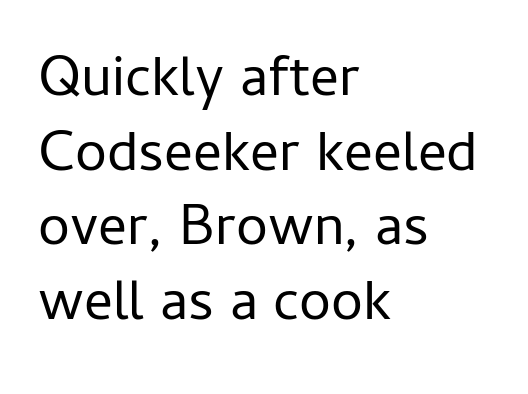
The image shows 57 px regular-weight sans-serif type, upright; set left-aligned, normal line spacing (1.31x), normal letter spacing, not underlined; low stroke contrast and a medium x-height.
